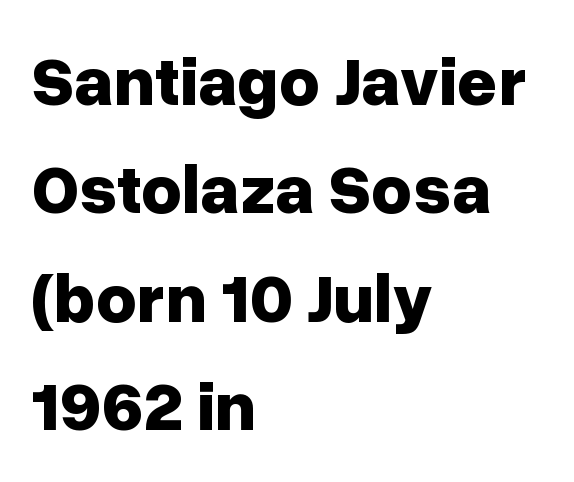
The image shows 70 px bold sans-serif type, upright; set left-aligned, normal line spacing (1.55x), normal letter spacing, not underlined; low stroke contrast and a medium x-height.
